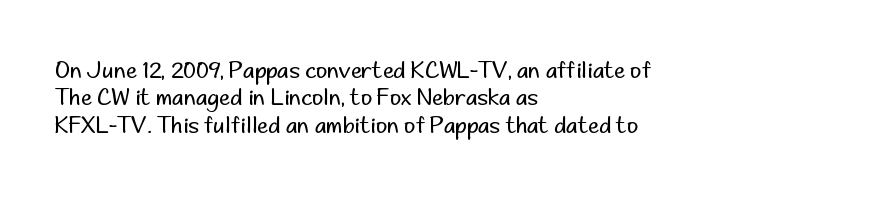
Counters stay open thanks to moderate or lighter strokes. All the whitespace from short lines collects on the right. Normally led — the rows are evenly, conventionally spaced. The glyphs are unaccompanied by any horizontal stroke below them.
